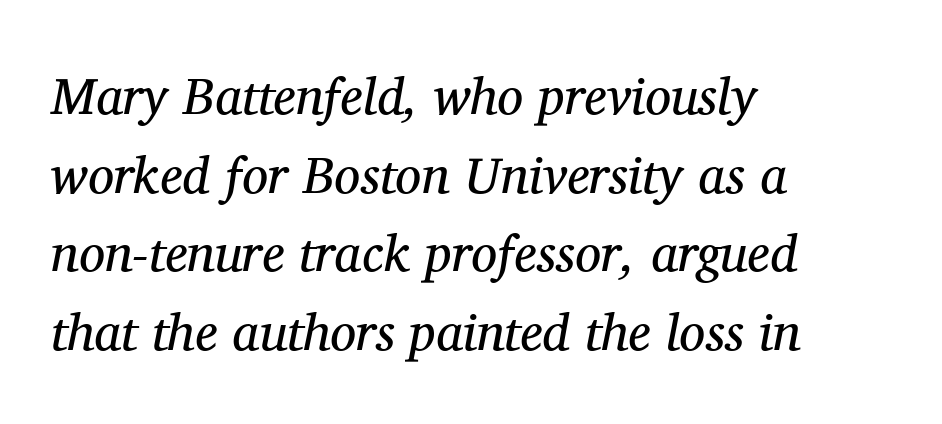
Little horizontal feet cap the strokes, marking this as serif type. The passage shown is not underscored anywhere. Each letter keeps its own natural width here, so spacing adapts to shape. In CSS terms this would be text-align: left. Nobody touched the tracking dial on this one. This sample uses an oblique cut, with every glyph tilted off the vertical.
